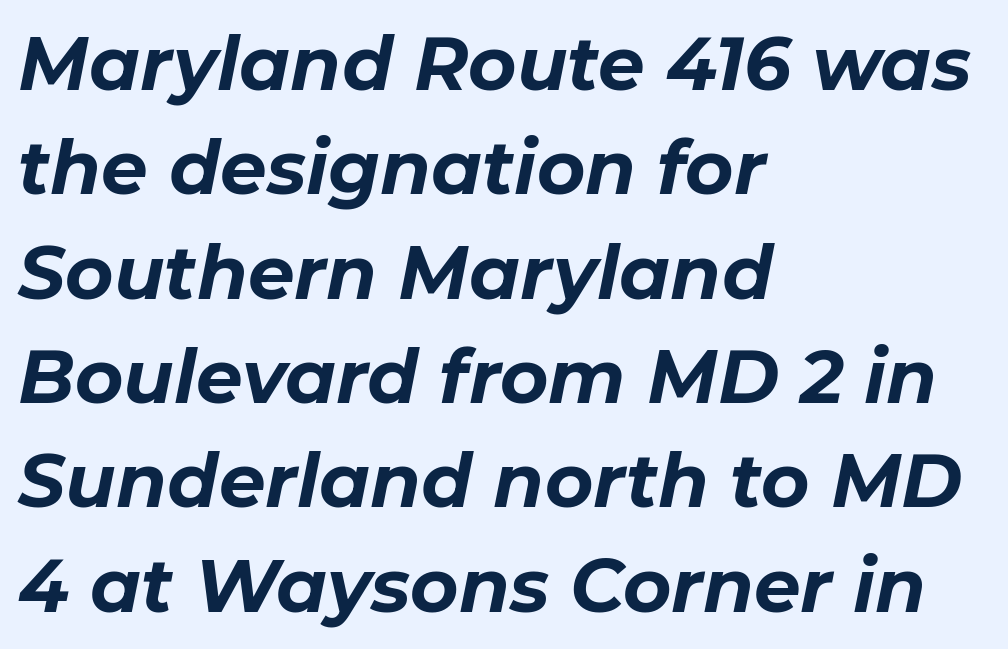
Q: Is the text bold? A: Yes.
Q: Is the text italic (slanted)? A: Yes, it leans right by about 11 degrees.
Q: Is the text underlined? A: No.
Q: How is the paragraph aligned? A: Left-aligned.
Q: Is the spacing between letters normal or unusually wide? A: Normal.
Q: Is the spacing between lines tight, normal or loose? A: Normal.
Q: Width (condensed, normal, or wide)? A: Normal.
Q: Stroke contrast? A: Low.
Q: x-height? A: Medium.
Q: Monospaced? A: No.
